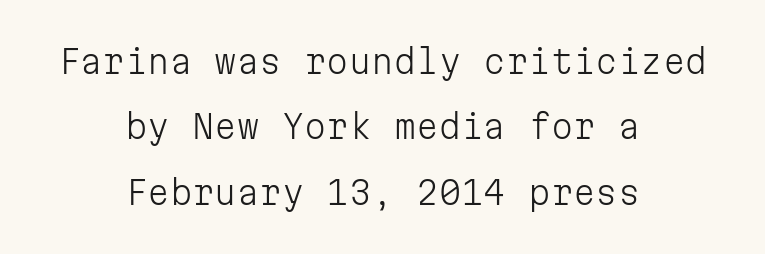
The image shows 32 px light sans-serif type, upright, monospaced; set centered, loose line spacing (2.04x), normal letter spacing, not underlined; low stroke contrast and a medium x-height.
